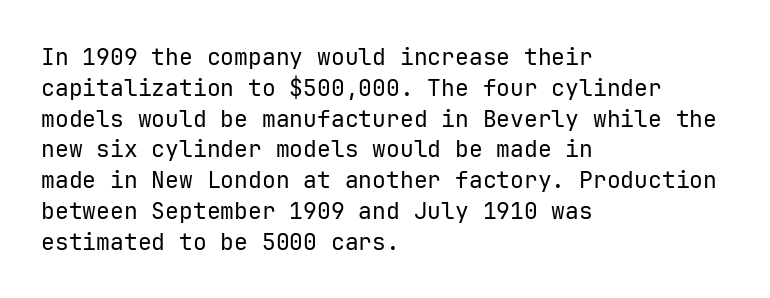
Descenders are the only things crossing below the line. The font sits on the lighter half of the weight spectrum, regular included. Does the copy run flush right? No — it runs flush left. Vertically, the passage feels balanced, rows spaced as you'd expect.
